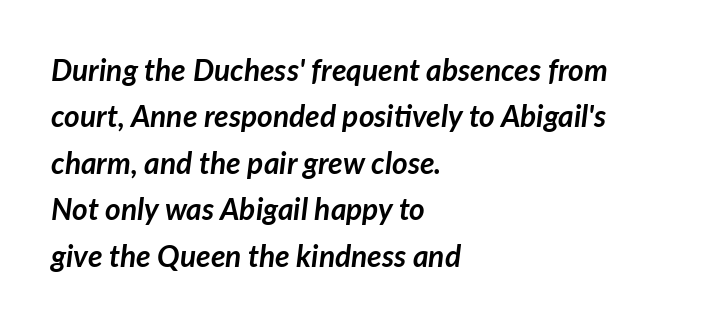
Q: Is the text bold? A: Yes.
Q: Is the text italic (slanted)? A: Yes, it leans right by about 7 degrees.
Q: Is the text underlined? A: No.
Q: How is the paragraph aligned? A: Left-aligned.
Q: Is the spacing between letters normal or unusually wide? A: Normal.
Q: Is the spacing between lines tight, normal or loose? A: Normal.
Q: Width (condensed, normal, or wide)? A: Normal.
Q: Stroke contrast? A: Low.
Q: x-height? A: Medium.
Q: Monospaced? A: No.
